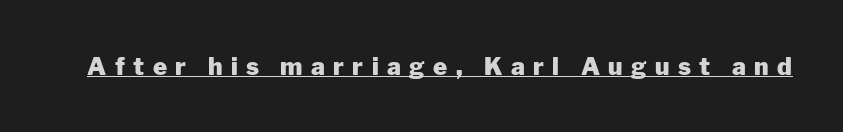
{"italic": "no", "bold": "yes", "underline": "yes", "letter_spacing": "wide", "letter_spacing_em": 0.35, "glyph_px": 24}
